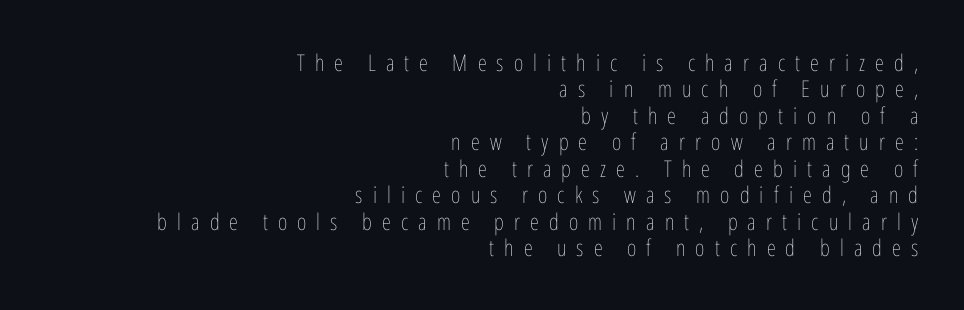
The image shows 23 px text type, upright; set right-aligned, tight line spacing (1.15x), unusually wide letter spacing (+0.44 em), not underlined.
